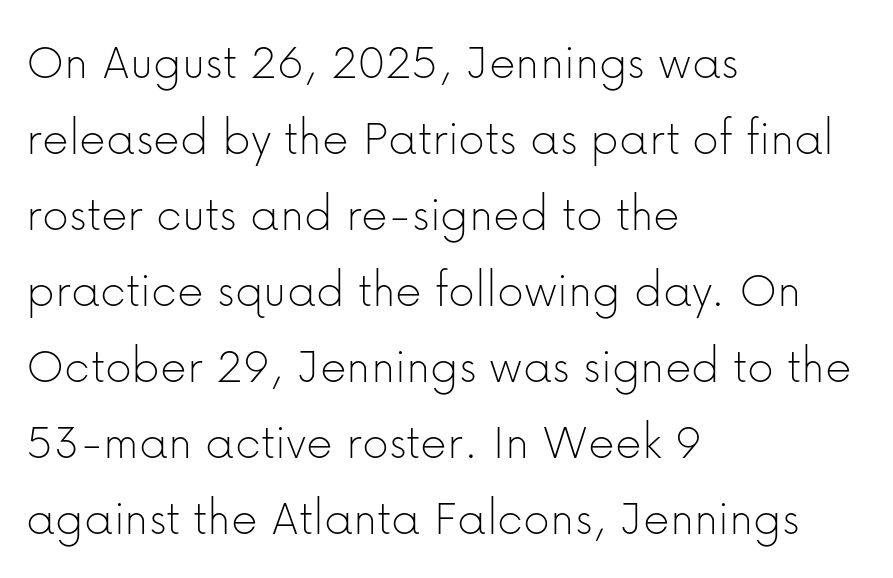
Q: Is the text bold? A: No.
Q: Is the text italic (slanted)? A: No, it is upright.
Q: Is the typeface a serif or a sans-serif typeface? A: Sans-serif.
Q: Is the text underlined? A: No.
Q: How is the paragraph aligned? A: Left-aligned.
Q: Is the spacing between letters normal or unusually wide? A: Normal.
Q: Is the spacing between lines tight, normal or loose? A: Normal.
Q: Width (condensed, normal, or wide)? A: Normal.
Q: Stroke contrast? A: Low.
Q: x-height? A: Medium.
Q: Monospaced? A: No.
